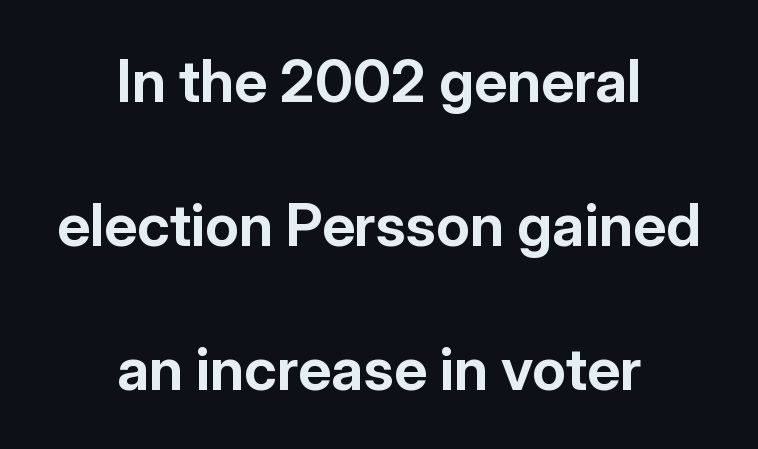
Q: Is the text bold? A: Yes.
Q: Is the text italic (slanted)? A: No, it is upright.
Q: Is the typeface a serif or a sans-serif typeface? A: Sans-serif.
Q: Is the text underlined? A: No.
Q: How is the paragraph aligned? A: Centered.
Q: Is the spacing between letters normal or unusually wide? A: Normal.
Q: Is the spacing between lines tight, normal or loose? A: Loose.
Q: Width (condensed, normal, or wide)? A: Normal.
Q: Stroke contrast? A: Low.
Q: x-height? A: Medium.
Q: Monospaced? A: No.
